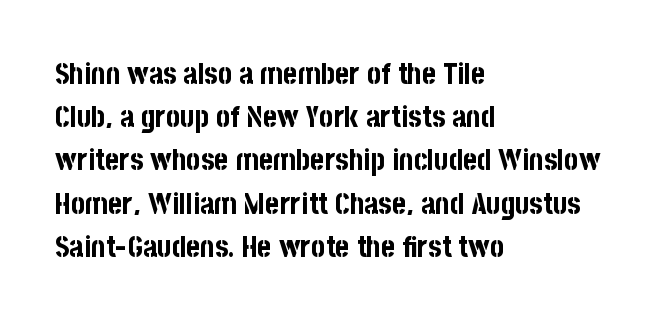
Q: Is the text bold? A: Yes.
Q: Is the text italic (slanted)? A: No, it is upright.
Q: Is the typeface a serif or a sans-serif typeface? A: Sans-serif.
Q: Is the text underlined? A: No.
Q: How is the paragraph aligned? A: Left-aligned.
Q: Is the spacing between letters normal or unusually wide? A: Normal.
Q: Is the spacing between lines tight, normal or loose? A: Normal.
Q: Width (condensed, normal, or wide)? A: Condensed.
Q: Stroke contrast? A: Low.
Q: x-height? A: Large.
Q: Monospaced? A: No.
